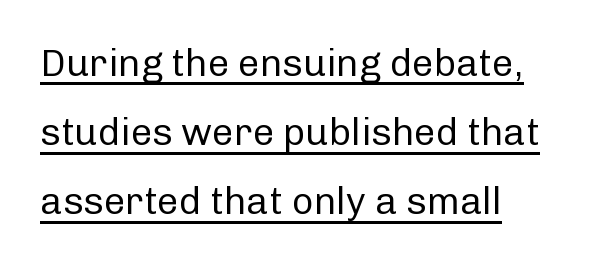
{"serif": "no", "italic": "no", "bold": "no", "weight": "regular", "width": "normal", "stroke_contrast": "low", "x_height": "medium", "monospaced": "no", "underline": "yes", "align": "left", "line_spacing_ratio": 1.82, "letter_spacing": "normal", "letter_spacing_em": 0.0, "glyph_px": 38}
